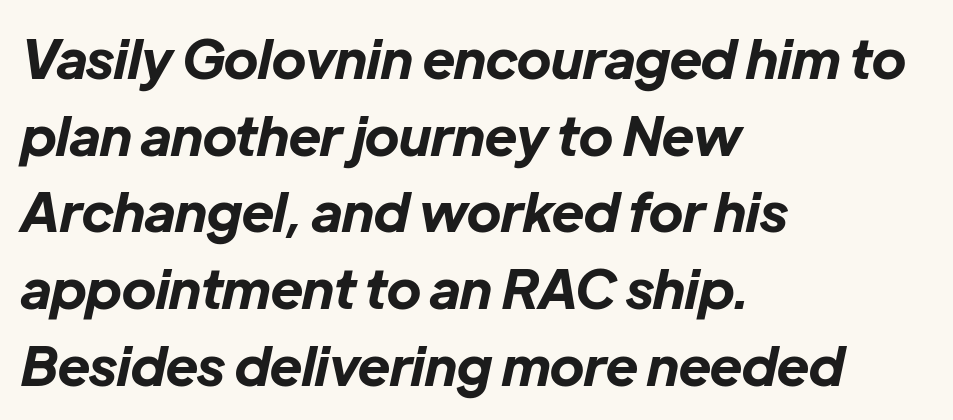
{"italic": "yes", "lean": "right", "slant_degrees": 12, "bold": "yes", "weight": "bold", "width": "normal", "stroke_contrast": "low", "x_height": "medium", "monospaced": "no", "underline": "no", "align": "left", "line_spacing": "normal", "line_spacing_ratio": 1.42, "letter_spacing": "normal", "letter_spacing_em": 0.0, "glyph_px": 54}
